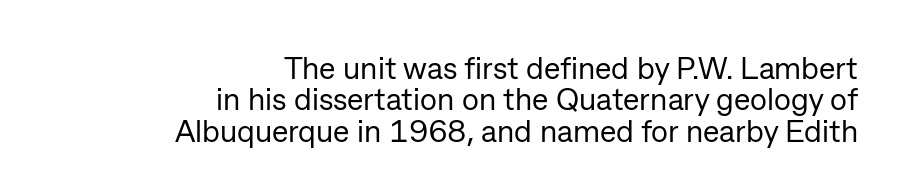
The image shows 31 px regular-weight sans-serif type, upright; set right-aligned, tight line spacing (1.01x), normal letter spacing, not underlined; low stroke contrast and a medium x-height.
